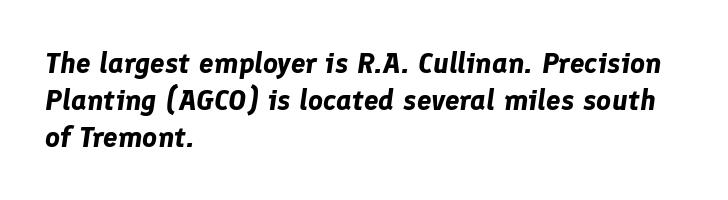
{"italic": "yes", "lean": "right", "slant_degrees": 8, "bold": "yes", "weight": "bold", "width": "normal", "stroke_contrast": "low", "x_height": "medium", "monospaced": "no", "underline": "no", "align": "left", "line_spacing": "normal", "line_spacing_ratio": 1.27, "letter_spacing": "normal", "letter_spacing_em": 0.0, "glyph_px": 29}
